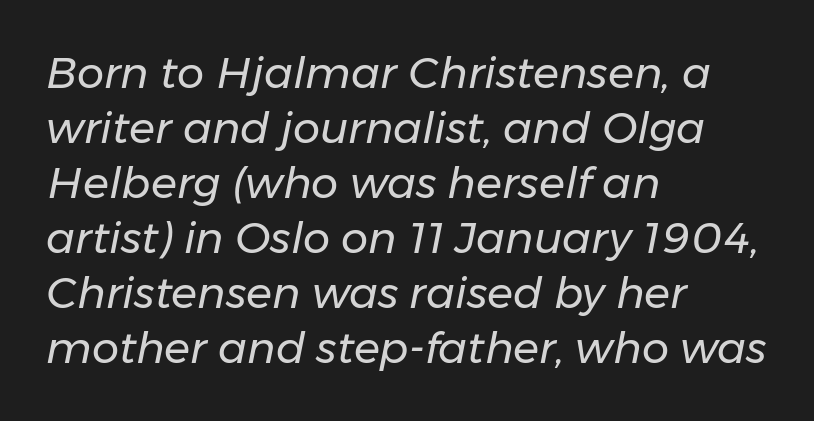
{"italic": "yes", "lean": "right", "slant_degrees": 11, "bold": "no", "weight": "regular", "width": "normal", "stroke_contrast": "low", "x_height": "medium", "monospaced": "no", "underline": "no", "align": "left", "line_spacing": "normal", "line_spacing_ratio": 1.28, "letter_spacing": "normal", "letter_spacing_em": 0.0, "glyph_px": 43}
